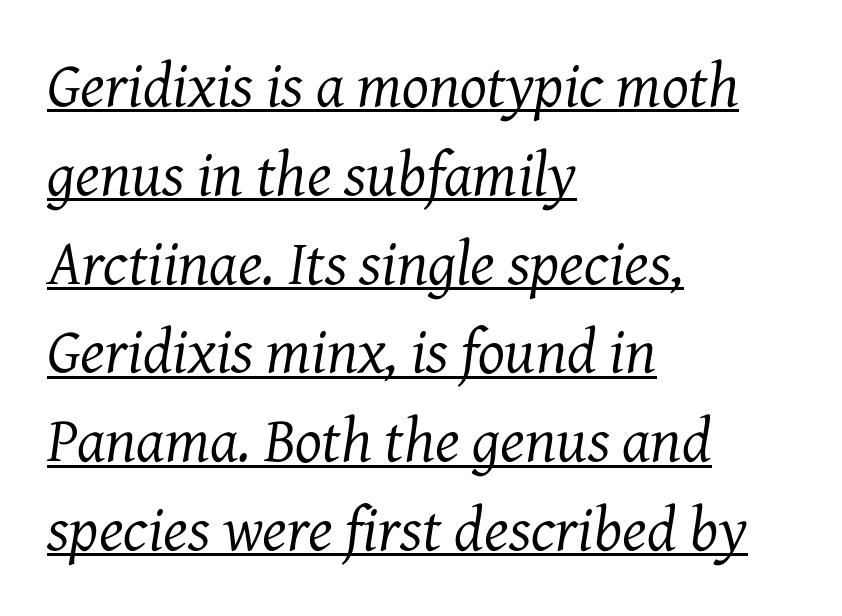
Q: Is the text bold? A: No.
Q: Is the text italic (slanted)? A: Yes, it leans right by about 7 degrees.
Q: Is the typeface a serif or a sans-serif typeface? A: Serif.
Q: Is the text underlined? A: Yes.
Q: How is the paragraph aligned? A: Left-aligned.
Q: Is the spacing between letters normal or unusually wide? A: Normal.
Q: Is the spacing between lines tight, normal or loose? A: Normal.
Q: Width (condensed, normal, or wide)? A: Normal.
Q: Stroke contrast? A: Medium.
Q: x-height? A: Medium.
Q: Monospaced? A: No.
